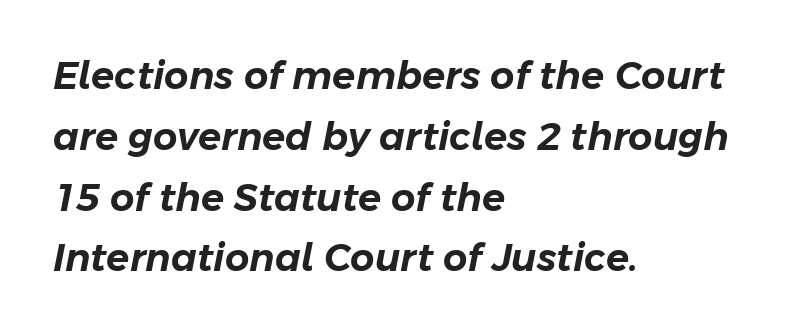
The image shows 38 px text type, italic (leaning right); set left-aligned, normal line spacing (1.6x), normal letter spacing, not underlined; low stroke contrast and a medium x-height.
